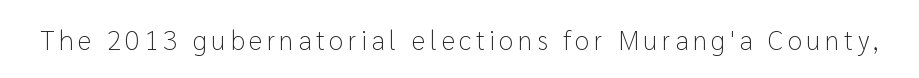
{"italic": "no", "bold": "no", "underline": "no", "glyph_px": 27}
